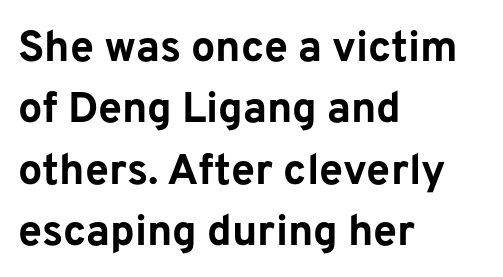
Q: Is the text bold? A: Yes.
Q: Is the text italic (slanted)? A: No, it is upright.
Q: Is the typeface a serif or a sans-serif typeface? A: Sans-serif.
Q: Is the text underlined? A: No.
Q: How is the paragraph aligned? A: Left-aligned.
Q: Is the spacing between letters normal or unusually wide? A: Normal.
Q: Is the spacing between lines tight, normal or loose? A: Normal.
Q: Width (condensed, normal, or wide)? A: Normal.
Q: Stroke contrast? A: Low.
Q: x-height? A: Medium.
Q: Monospaced? A: No.
